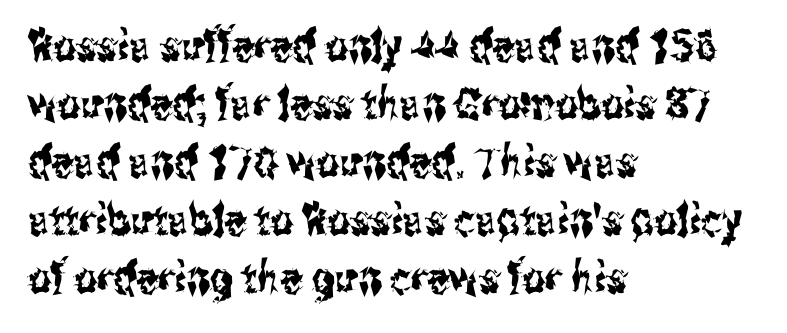
The rendering uses natural spacing where letterforms have individual widths. Baseline-to-baseline distance is the conventional proportion of letter height. A classic flush-left, rag-right setting is used for this passage. Between one letter and the next there's only the usual sliver of space.
